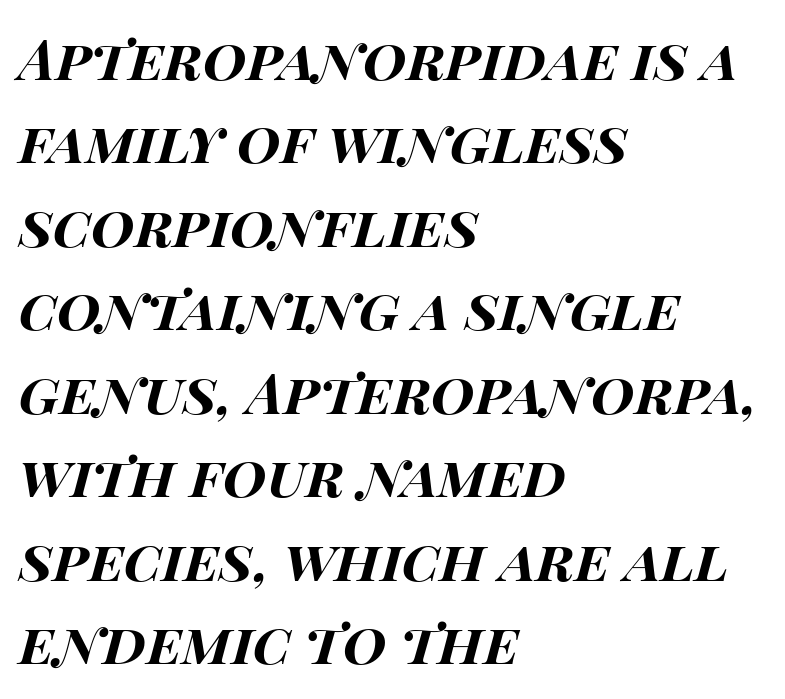
Leading matches the norm, producing a regular column. This sample uses an oblique cut, with every glyph tilted off the vertical. Quick note: underline off. Does extra space separate the letters? No, they use regular spacing. One-word summary of the alignment: left.
